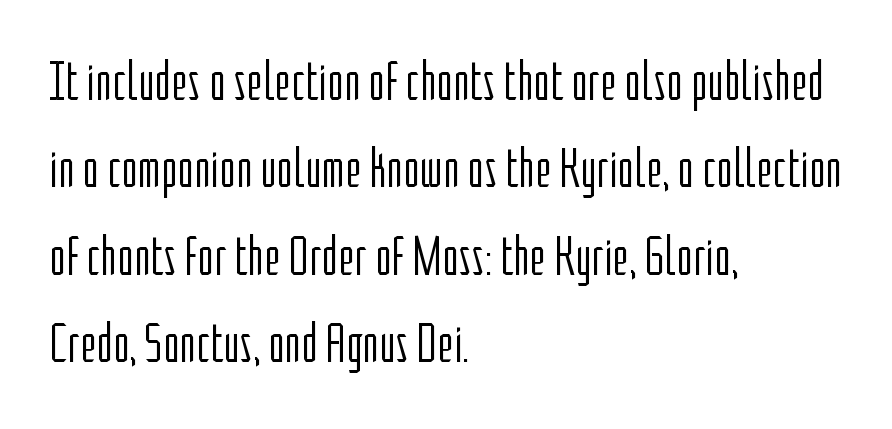
The image shows 56 px light, condensed sans-serif type, upright; set left-aligned, normal line spacing (1.56x), normal letter spacing, not underlined; low stroke contrast and a medium x-height.
